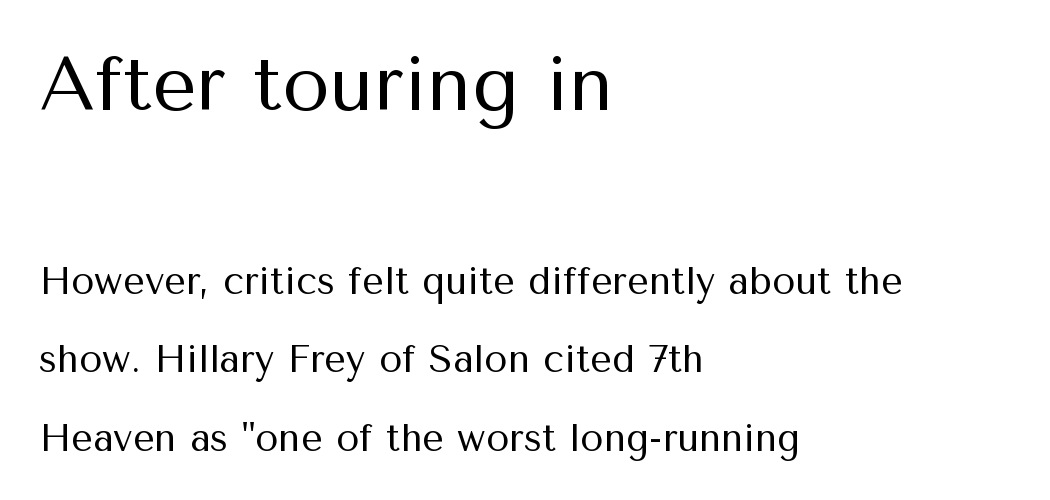
{"serif": "no", "italic": "no", "bold": "no", "weight": "regular", "width": "normal", "stroke_contrast": "medium", "x_height": "medium", "monospaced": "no", "underline": "no", "align": "left", "line_spacing": "loose", "line_spacing_ratio": 2.06, "letter_spacing": "normal", "letter_spacing_em": 0.0, "larger_block": "first", "size_ratio": 2.03, "glyph_px": 77}
